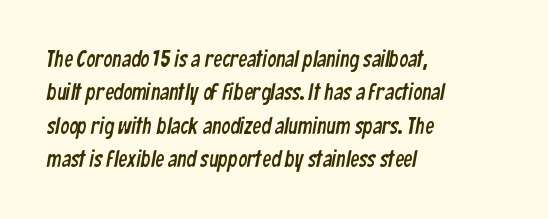
Q: Is the text underlined? A: No.
Q: How is the paragraph aligned? A: Left-aligned.
Q: Is the spacing between letters normal or unusually wide? A: Normal.
Q: Is the spacing between lines tight, normal or loose? A: Normal.
